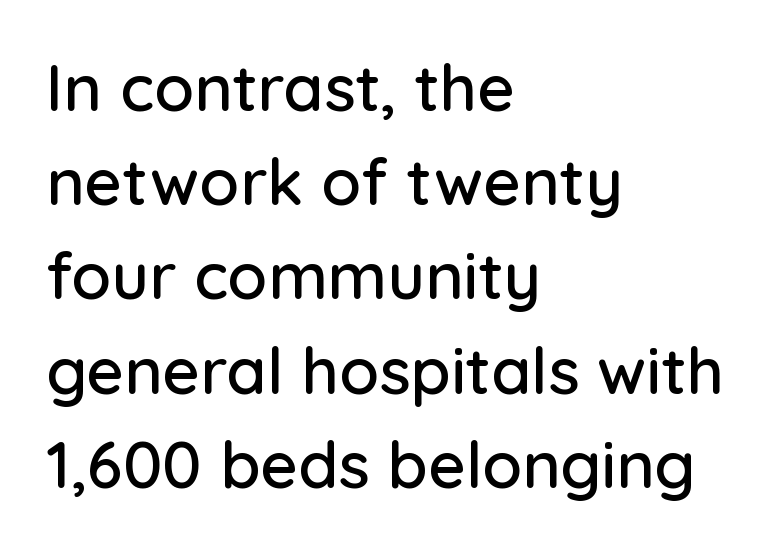
No word sits above an underline. The typeface chosen for these lines omits serifs. Italic? Not at all — the glyphs are vertical. These lines are rendered in a variable-pitch font. The lines are quadded left.
